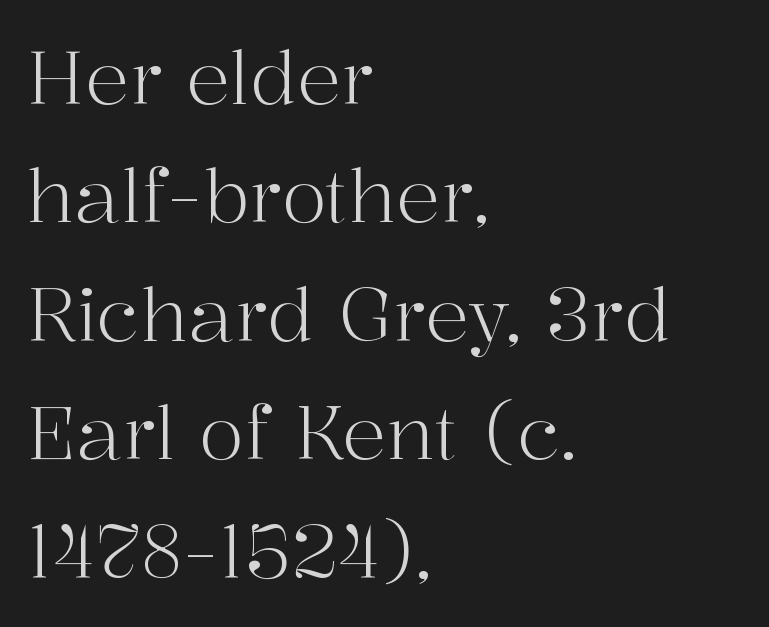
{"serif": "yes", "italic": "no", "bold": "no", "weight": "light", "width": "normal", "stroke_contrast": "high", "x_height": "medium", "monospaced": "no", "underline": "no", "align": "left", "line_spacing": "normal", "line_spacing_ratio": 1.6, "letter_spacing": "normal", "letter_spacing_em": 0.0, "glyph_px": 74}
